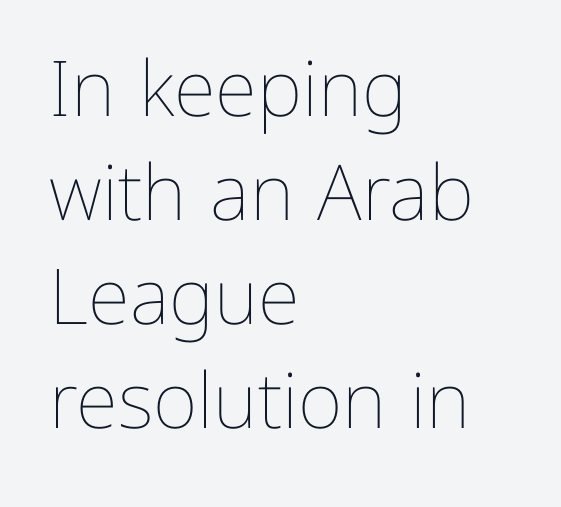
{"italic": "no", "bold": "no", "weight": "thin", "width": "normal", "stroke_contrast": "low", "x_height": "medium", "monospaced": "no", "underline": "no", "align": "left", "line_spacing": "normal", "line_spacing_ratio": 1.35, "letter_spacing": "normal", "letter_spacing_em": 0.0, "glyph_px": 77}
